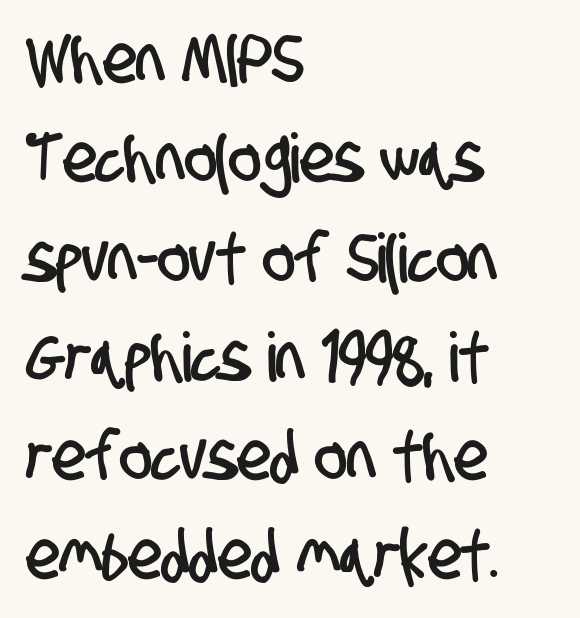
The image shows 68 px condensed sans-serif type; set left-aligned, normal line spacing (1.46x), normal letter spacing, not underlined; low stroke contrast and a large x-height.
